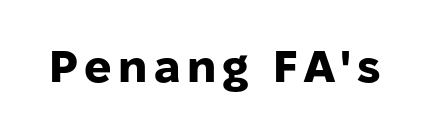
The image shows 45 px heavy sans-serif type, upright; set not underlined; low stroke contrast and a medium x-height.
